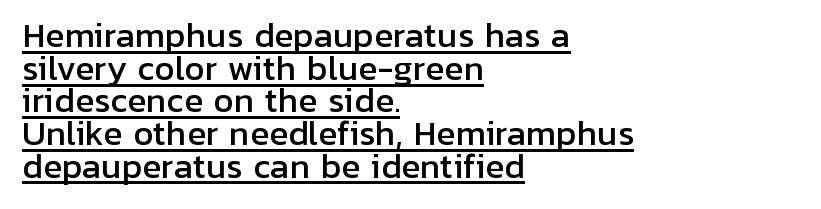
{"serif": "no", "italic": "no", "width": "normal", "stroke_contrast": "low", "x_height": "medium", "monospaced": "no", "underline": "yes", "align": "left", "line_spacing": "tight", "line_spacing_ratio": 1.02, "letter_spacing": "normal", "letter_spacing_em": 0.0, "glyph_px": 32}
